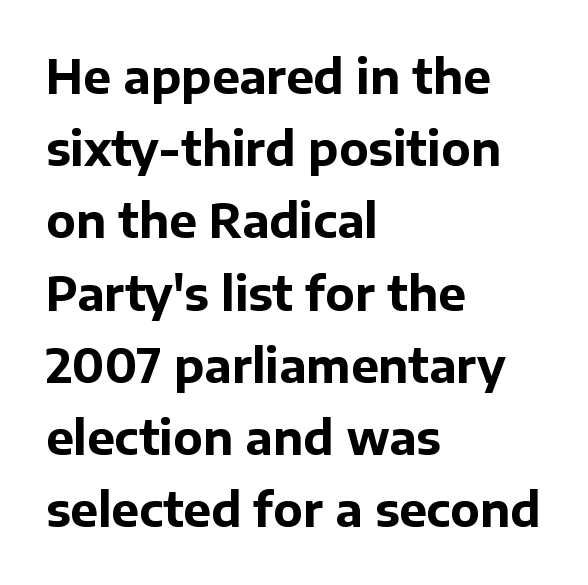
Do the letters lean? They stand straight. The text was rendered using a sans face with plain stroke endings. Has an underline been added? It has not. The letters are bold, with thick, heavy strokes.
